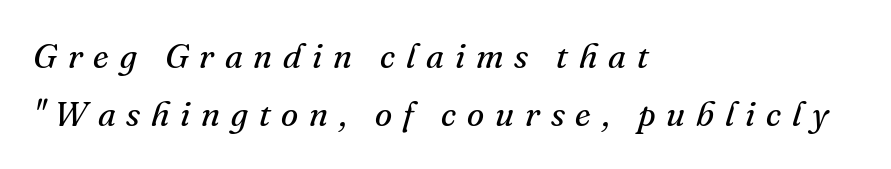
The image shows 35 px regular-weight serif type, italic (leaning right); set left-aligned, normal line spacing (1.67x), unusually wide letter spacing (+0.31 em), not underlined; medium stroke contrast and a small x-height.
